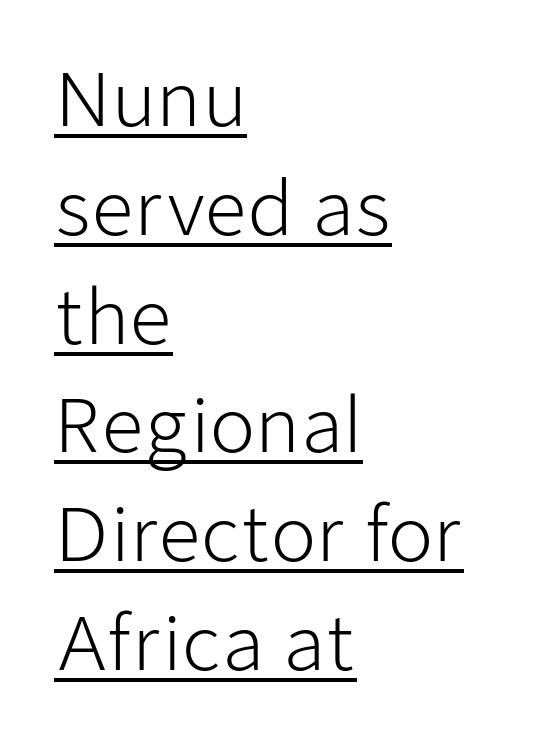
Q: Is the text bold? A: No.
Q: Is the text italic (slanted)? A: No, it is upright.
Q: Is the typeface a serif or a sans-serif typeface? A: Sans-serif.
Q: Is the text underlined? A: Yes.
Q: How is the paragraph aligned? A: Left-aligned.
Q: Is the spacing between letters normal or unusually wide? A: Normal.
Q: Is the spacing between lines tight, normal or loose? A: Normal.
Q: Width (condensed, normal, or wide)? A: Normal.
Q: Stroke contrast? A: Low.
Q: x-height? A: Medium.
Q: Monospaced? A: No.
